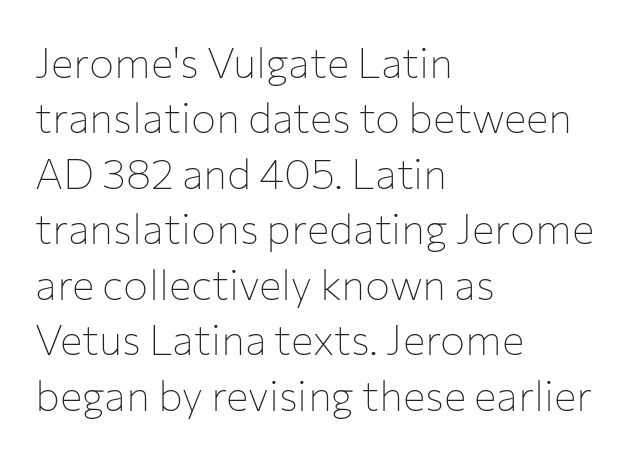
{"serif": "no", "italic": "no", "bold": "no", "weight": "thin", "width": "normal", "stroke_contrast": "low", "x_height": "medium", "monospaced": "no", "underline": "no", "align": "left", "line_spacing": "normal", "line_spacing_ratio": 1.32, "letter_spacing": "normal", "letter_spacing_em": 0.0, "glyph_px": 42}
